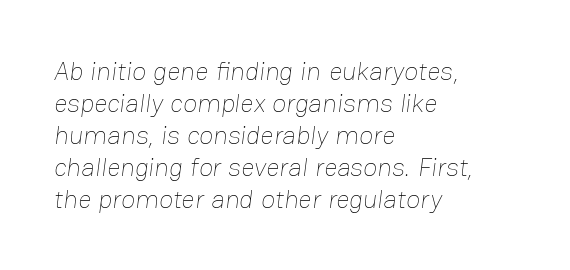
The image shows 26 px text type; set left-aligned, line spacing 1.23x, normal letter spacing, not underlined.
